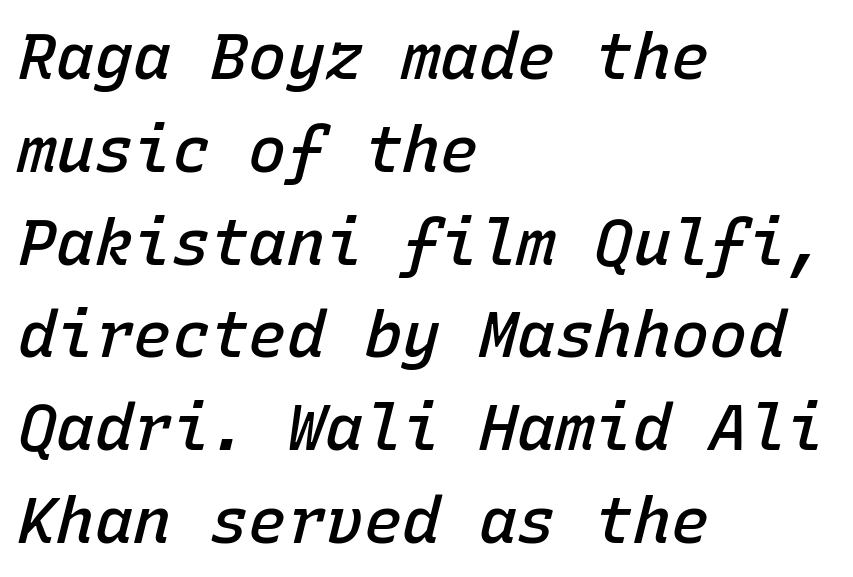
{"italic": "yes", "lean": "right", "slant_degrees": 15, "bold": "semi", "weight": "semibold", "width": "normal", "stroke_contrast": "low", "x_height": "medium", "monospaced": "yes", "underline": "no", "align": "left", "line_spacing": "normal", "line_spacing_ratio": 1.45, "letter_spacing": "normal", "letter_spacing_em": 0.0, "glyph_px": 64}
